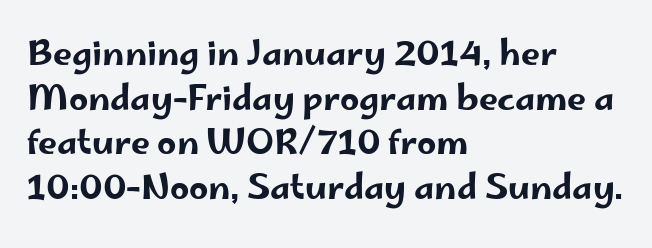
{"serif": "no", "italic": "no", "width": "wide", "stroke_contrast": "low", "x_height": "small", "monospaced": "no", "underline": "no", "align": "left", "line_spacing": "normal", "line_spacing_ratio": 1.31, "letter_spacing": "normal", "letter_spacing_em": 0.0, "glyph_px": 34}
